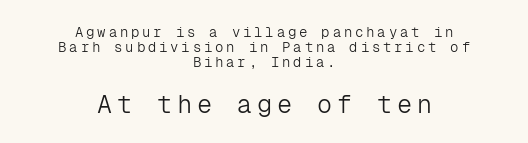
The image shows 25 px text type, upright; set centered, tight line spacing (1.07x), unusually wide letter spacing (+0.2 em), not underlined; the second (bottom) block is 1.79x larger.
